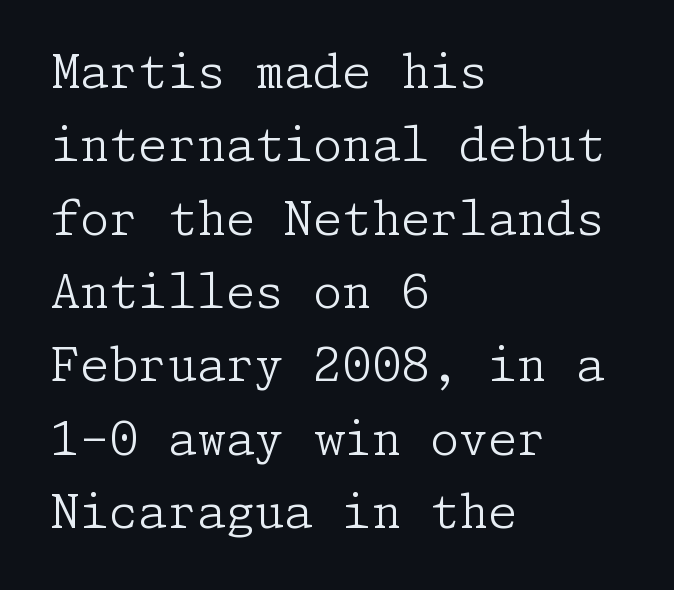
{"serif": "yes", "italic": "no", "bold": "no", "weight": "light", "width": "normal", "stroke_contrast": "low", "x_height": "medium", "underline": "no", "align": "left", "line_spacing": "normal", "line_spacing_ratio": 1.56, "letter_spacing": "normal", "letter_spacing_em": 0.0, "glyph_px": 47}
